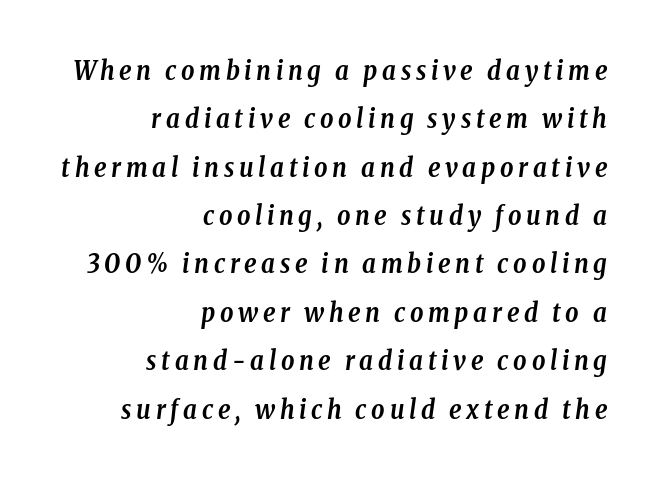
{"italic": "yes", "lean": "right", "slant_degrees": 8, "bold": "yes", "underline": "no", "align": "right", "line_spacing_ratio": 1.86, "glyph_px": 26}
